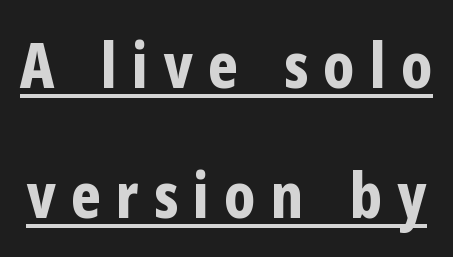
{"serif": "no", "italic": "no", "bold": "yes", "weight": "bold", "width": "condensed", "stroke_contrast": "low", "x_height": "medium", "monospaced": "no", "underline": "yes", "line_spacing": "loose", "line_spacing_ratio": 2.06, "letter_spacing": "wide", "letter_spacing_em": 0.24, "glyph_px": 63}
